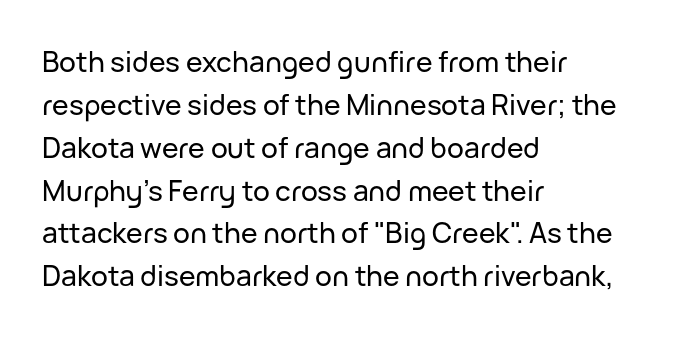
{"serif": "no", "italic": "no", "width": "normal", "stroke_contrast": "low", "x_height": "medium", "monospaced": "no", "underline": "no", "align": "left", "line_spacing": "normal", "line_spacing_ratio": 1.53, "letter_spacing": "normal", "letter_spacing_em": 0.0, "glyph_px": 28}
